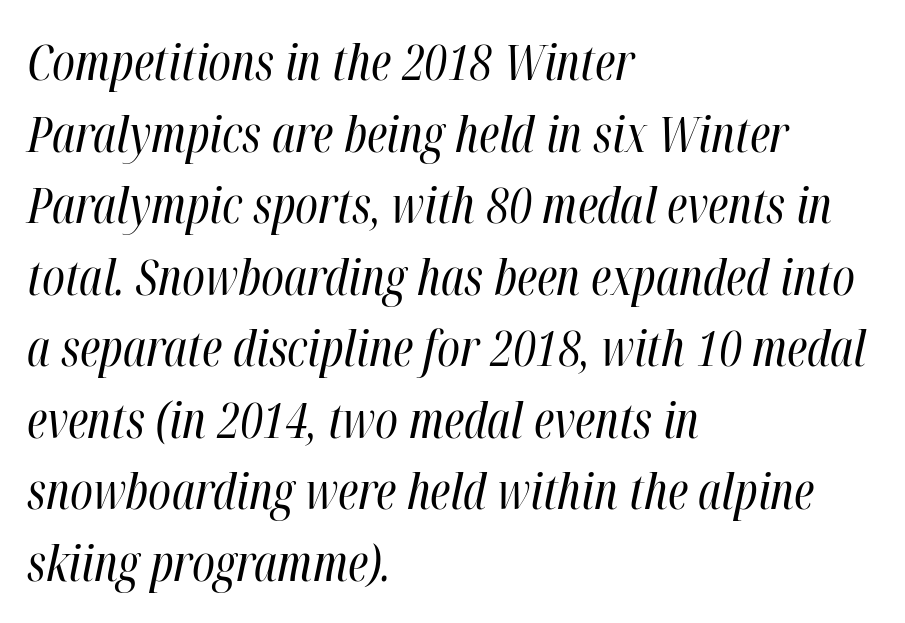
Stroke thickness stays within the range of a standard reading face or lighter. Evenly set lines give the paragraph a standard silhouette. The paragraph shown leans on its left margin. Character widths vary here, with narrow letters taking less room than wide ones. The tracking reads as untouched default to a designer's eye.
